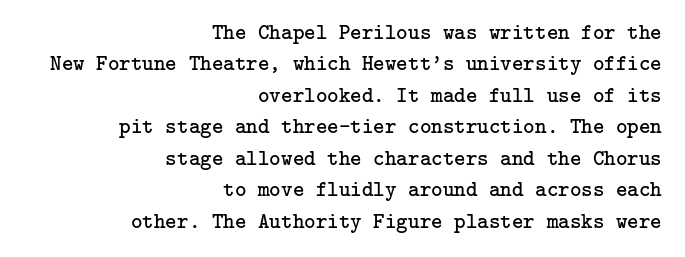
The image shows 22 px text type, upright; set right-aligned, normal line spacing (1.43x), normal letter spacing, not underlined.
